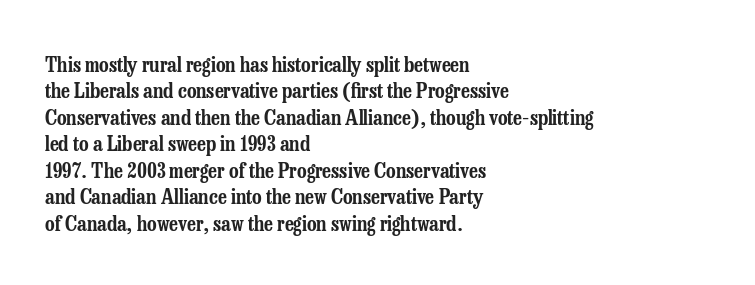
The image shows 21 px text type, upright; set left-aligned, normal line spacing (1.26x), normal letter spacing, not underlined.
